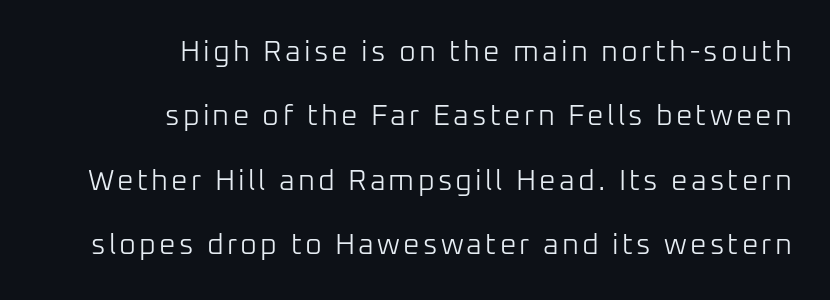
Looks like regular typesetting: each glyph gets only the width it needs. Font category for this specimen: sans-serif. Layout note: lines flush right. The gap between lines stays unmarked.
